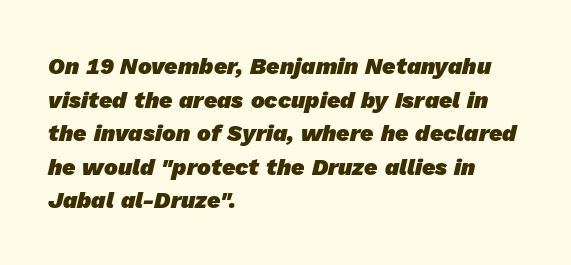
Q: Is the text bold? A: Yes.
Q: Is the text underlined? A: No.
Q: How is the paragraph aligned? A: Left-aligned.
Q: Is the spacing between letters normal or unusually wide? A: Normal.
Q: Is the spacing between lines tight, normal or loose? A: Normal.
